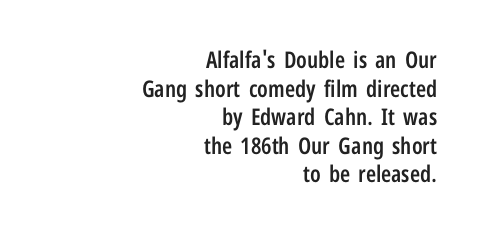
The image shows 23 px text type, upright; set right-aligned, line spacing 1.24x, normal letter spacing, not underlined.
